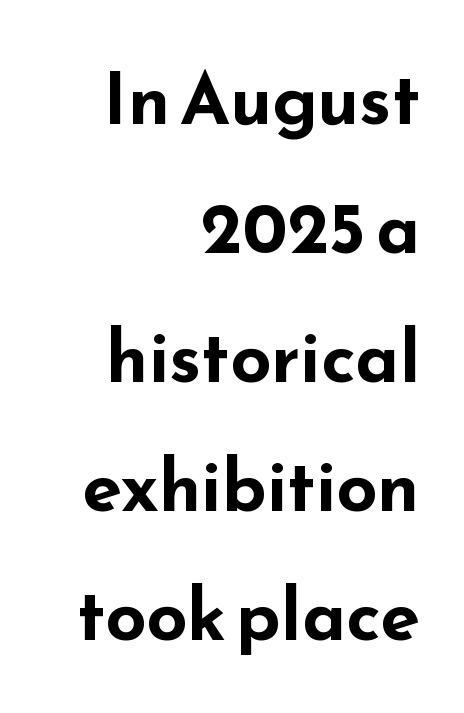
The image shows 72 px bold, wide sans-serif type, upright; set right-aligned, line spacing 1.79x, normal letter spacing, not underlined; low stroke contrast and a small x-height.
